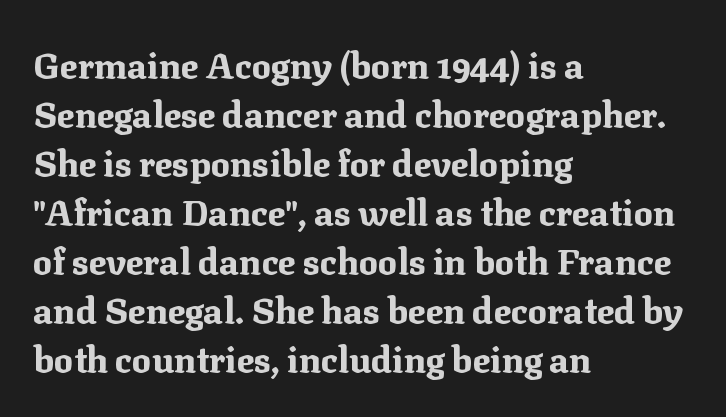
You can tell from the footed stems that serif type was used. Tracking here is standard; glyphs follow each other at the usual distance. Proportional: the letters do not fall into vertical columns. Type without underlining.
